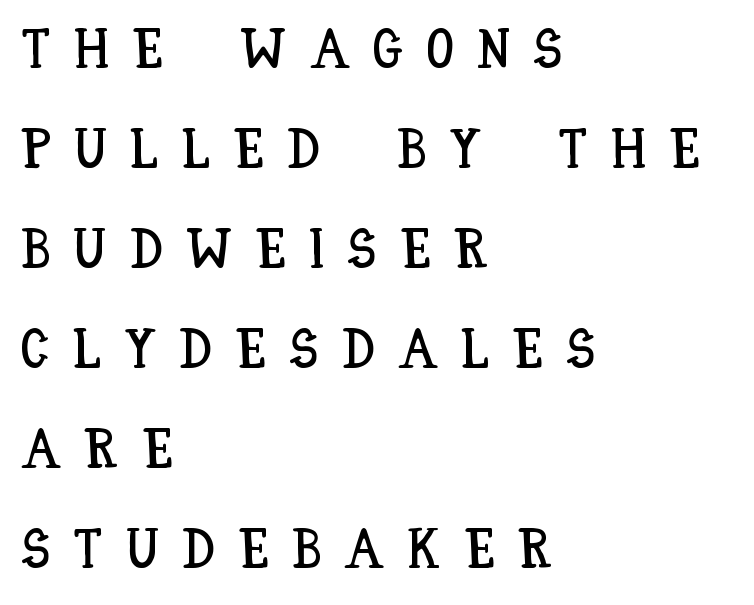
{"italic": "no", "width": "condensed", "stroke_contrast": "low", "x_height": "large", "monospaced": "no", "underline": "no", "align": "left", "line_spacing_ratio": 1.82, "letter_spacing": "wide", "letter_spacing_em": 0.42, "glyph_px": 55}
